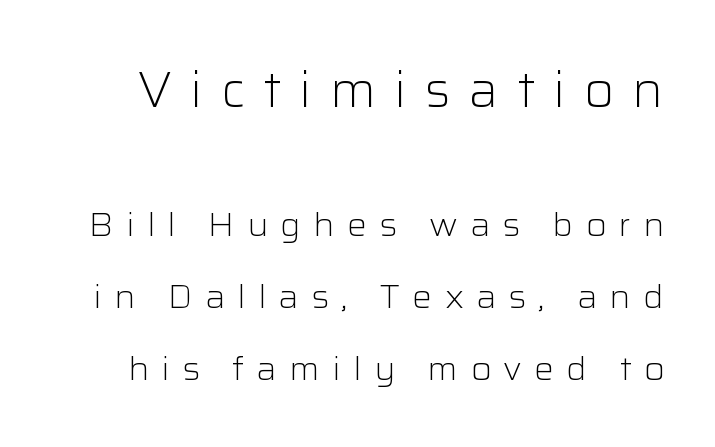
The image shows 49 px light sans-serif type, upright; set loose line spacing (2.19x), unusually wide letter spacing (+0.37 em), not underlined; the first (top) block is 1.48x larger; low stroke contrast and a medium x-height.
